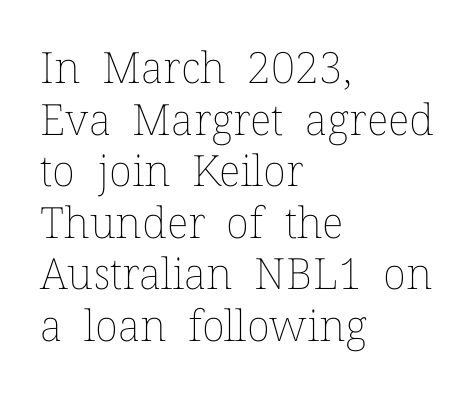
{"italic": "no", "bold": "no", "weight": "thin", "width": "normal", "stroke_contrast": "low", "x_height": "medium", "monospaced": "no", "underline": "no", "align": "left", "line_spacing_ratio": 1.2, "letter_spacing": "normal", "letter_spacing_em": 0.0, "glyph_px": 43}
